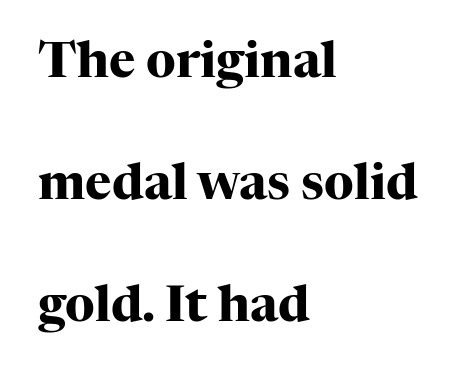
{"serif": "yes", "italic": "no", "bold": "yes", "weight": "heavy", "width": "normal", "stroke_contrast": "high", "x_height": "medium", "monospaced": "no", "underline": "no", "align": "left", "line_spacing": "loose", "line_spacing_ratio": 2.44, "letter_spacing": "normal", "letter_spacing_em": 0.0, "glyph_px": 50}
